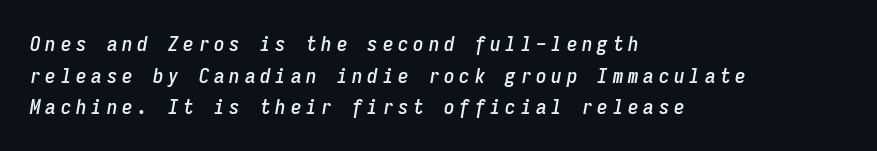
Here the glyphs are tracked loosely, breaking word shapes into spaced letters. Interline gaps are of average width in this sample. The typesetter chose a ragged-right arrangement here. The whole block is typeset with a tilt.
